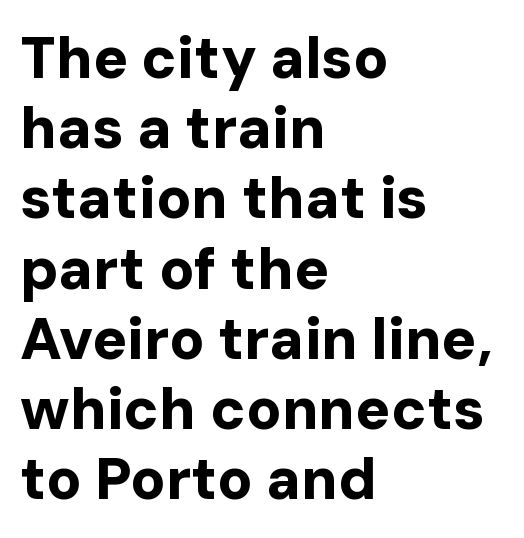
The image shows 58 px bold sans-serif type, upright; set left-aligned, line spacing 1.21x, normal letter spacing, not underlined; low stroke contrast and a medium x-height.
